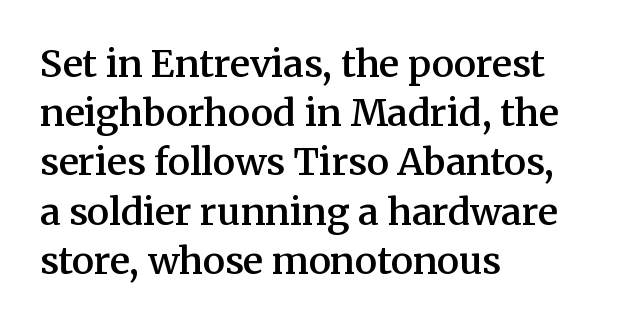
{"serif": "yes", "italic": "no", "bold": "semi", "weight": "semibold", "width": "normal", "stroke_contrast": "medium", "x_height": "medium", "monospaced": "no", "underline": "no", "align": "left", "line_spacing": "normal", "line_spacing_ratio": 1.33, "letter_spacing": "normal", "letter_spacing_em": 0.0, "glyph_px": 37}
